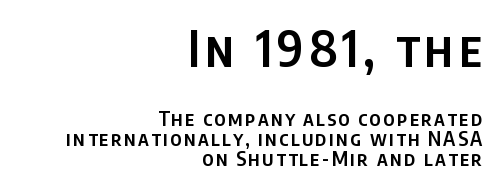
Q: Is the text bold? A: Semi-bold.
Q: Is the text italic (slanted)? A: No, it is upright.
Q: Is the typeface a serif or a sans-serif typeface? A: Sans-serif.
Q: Is the text underlined? A: No.
Q: How is the paragraph aligned? A: Right-aligned.
Q: Is the spacing between lines tight, normal or loose? A: Tight.
Q: Which block of text is set in a larger size, the first (top) or the second (bottom)? A: The first (top) one.
Q: Width (condensed, normal, or wide)? A: Condensed.
Q: Stroke contrast? A: Low.
Q: x-height? A: Large.
Q: Monospaced? A: No.
